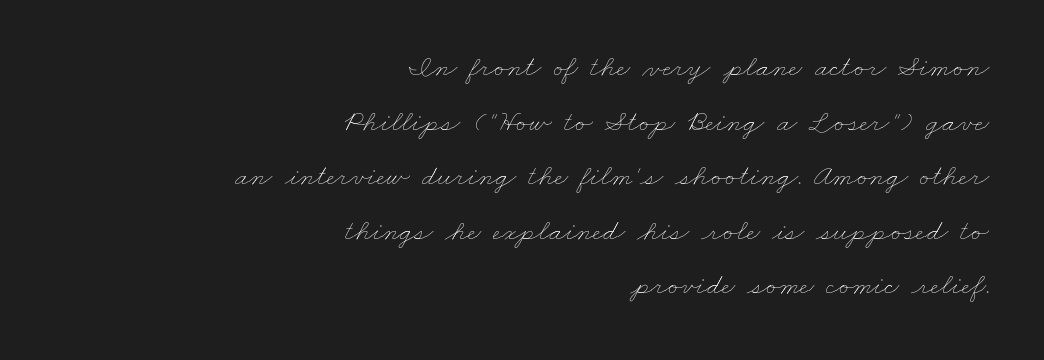
Character widths vary here, with narrow letters taking less room than wide ones. Typeset ragged left — the right edge is the straight one. The gap between lines stays unmarked. The line texture is even and compact thanks to regular tracking. No chunkiness to these letters — they're not bold.
